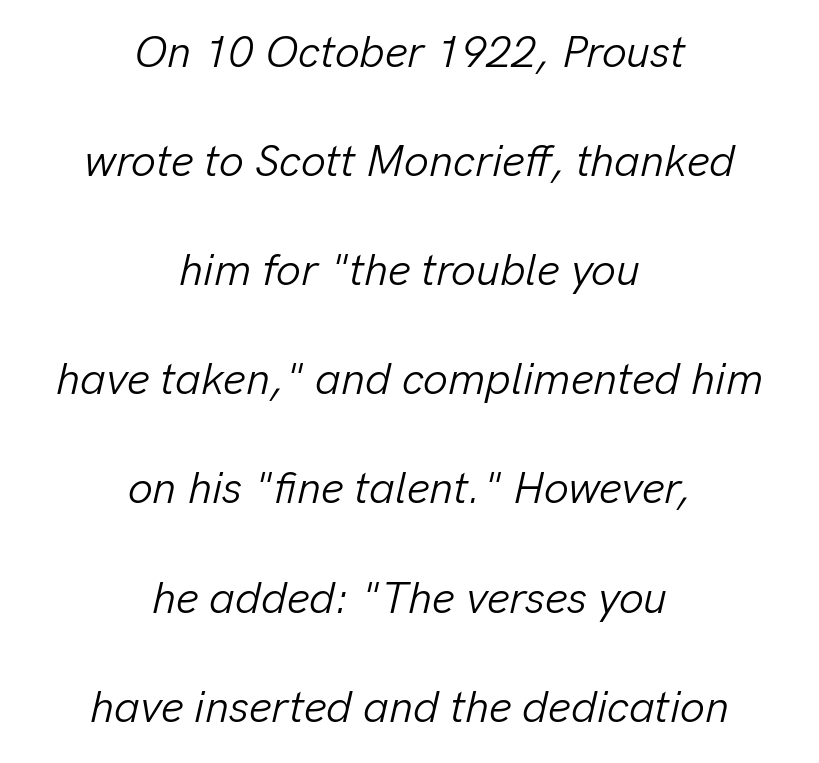
These lines keep a tight, regular rhythm from letter to letter. One-word summary of the alignment: center. Unbolded letterforms with no extra heft. Quick note: italic.
